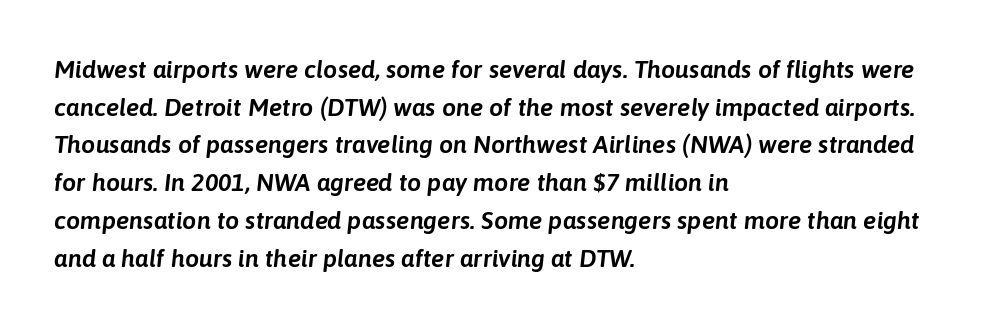
Q: Is the text italic (slanted)? A: Yes, it leans right by about 6 degrees.
Q: Is the text underlined? A: No.
Q: How is the paragraph aligned? A: Left-aligned.
Q: Is the spacing between letters normal or unusually wide? A: Normal.
Q: Is the spacing between lines tight, normal or loose? A: Normal.
